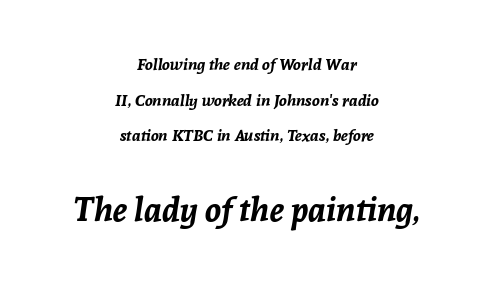
Designer's note — italics engaged. A typesetter would call this zero additional tracking. Where is the straight margin? There isn't one; the lines are centered. On the weight axis this lands at bold, roughly 700. The later block is typeset at a bigger size than the earlier block.
